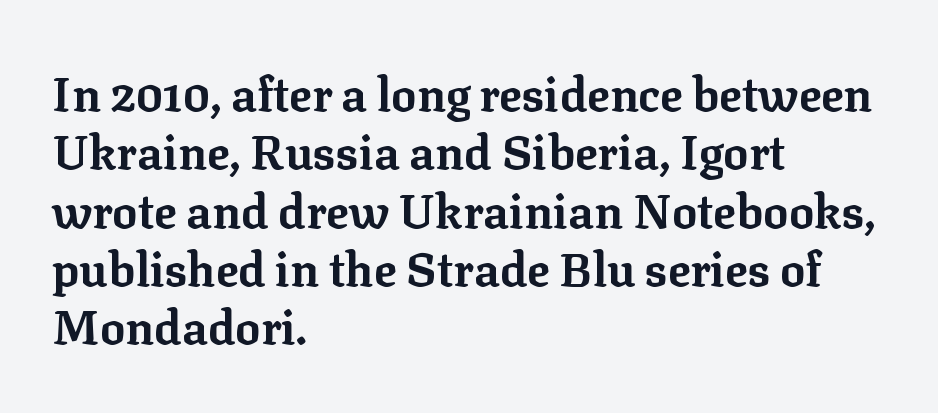
{"serif": "yes", "italic": "no", "bold": "yes", "weight": "bold", "width": "normal", "stroke_contrast": "low", "x_height": "medium", "monospaced": "no", "underline": "no", "align": "left", "line_spacing_ratio": 1.24, "letter_spacing": "normal", "letter_spacing_em": 0.0, "glyph_px": 47}
